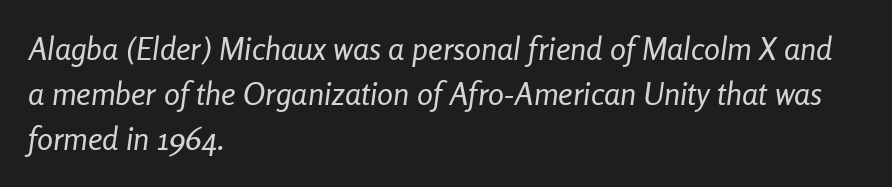
Q: Is the text bold? A: No.
Q: Is the text italic (slanted)? A: Yes, it leans right by about 8 degrees.
Q: Is the text underlined? A: No.
Q: How is the paragraph aligned? A: Left-aligned.
Q: Is the spacing between letters normal or unusually wide? A: Normal.
Q: Is the spacing between lines tight, normal or loose? A: Normal.
Q: Width (condensed, normal, or wide)? A: Condensed.
Q: Stroke contrast? A: Low.
Q: x-height? A: Medium.
Q: Monospaced? A: No.
